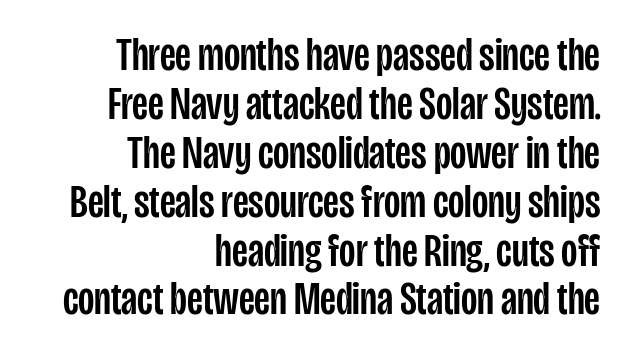
Q: Is the text italic (slanted)? A: No, it is upright.
Q: Is the typeface a serif or a sans-serif typeface? A: Sans-serif.
Q: Is the text underlined? A: No.
Q: How is the paragraph aligned? A: Right-aligned.
Q: Is the spacing between letters normal or unusually wide? A: Normal.
Q: Is the spacing between lines tight, normal or loose? A: Tight.
Q: Width (condensed, normal, or wide)? A: Condensed.
Q: Stroke contrast? A: Low.
Q: x-height? A: Large.
Q: Monospaced? A: No.
